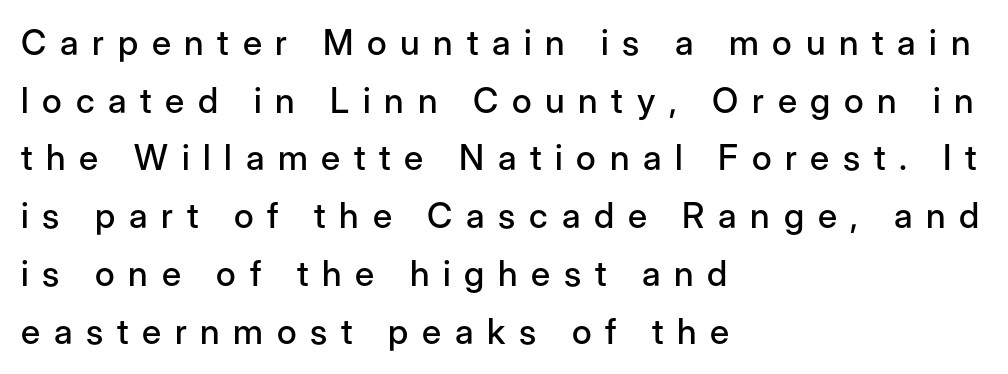
{"serif": "no", "italic": "no", "width": "normal", "stroke_contrast": "low", "x_height": "medium", "monospaced": "no", "underline": "no", "align": "left", "line_spacing": "normal", "line_spacing_ratio": 1.65, "letter_spacing": "wide", "letter_spacing_em": 0.39, "glyph_px": 35}
